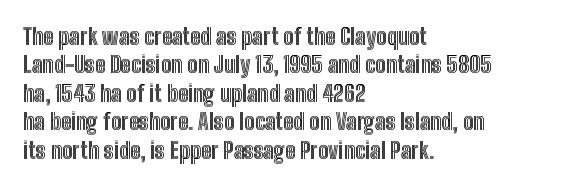
{"italic": "no", "underline": "no", "align": "left", "line_spacing": "normal", "line_spacing_ratio": 1.29, "letter_spacing": "normal", "letter_spacing_em": 0.0, "glyph_px": 22}
